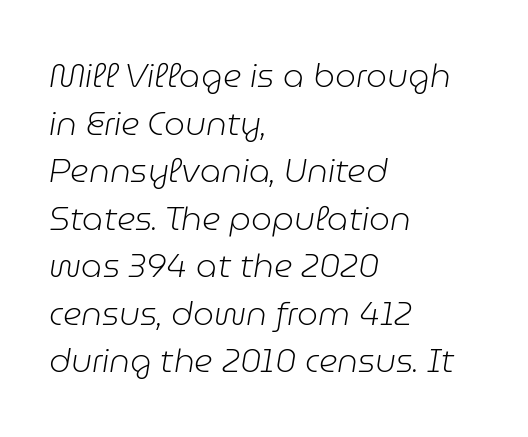
The image shows 33 px light type, italic (leaning right); set left-aligned, normal line spacing (1.44x), normal letter spacing, not underlined; low stroke contrast and a medium x-height.
